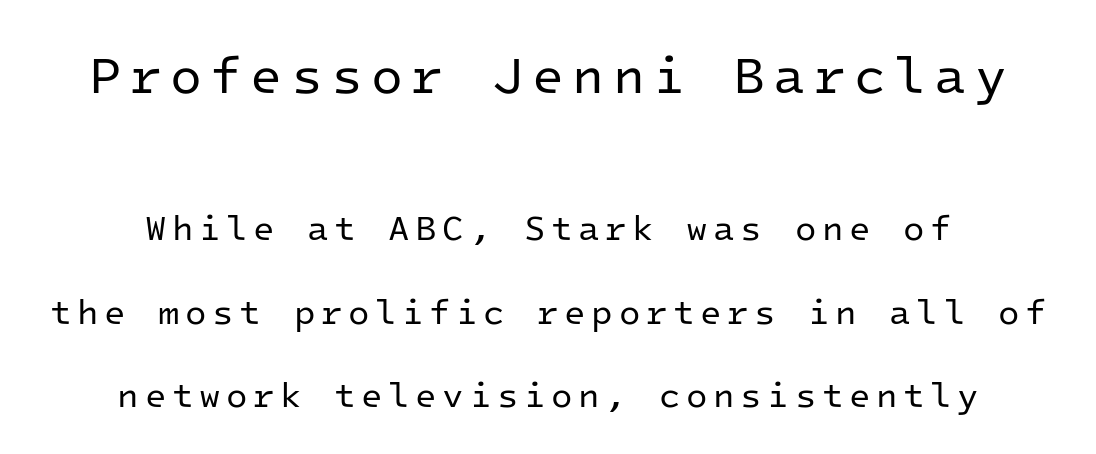
The image shows 52 px regular-weight sans-serif type, upright, monospaced; set centered, loose line spacing (2.38x), not underlined; the first (top) block is 1.49x larger; low stroke contrast and a medium x-height.
